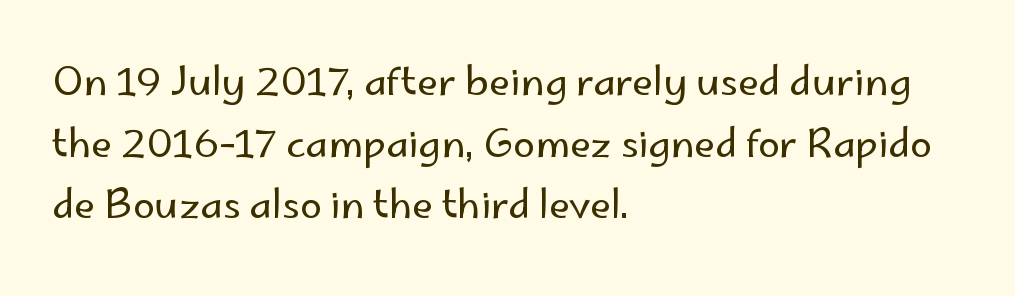
{"serif": "no", "italic": "no", "bold": "no", "weight": "regular", "width": "normal", "stroke_contrast": "low", "x_height": "small", "monospaced": "no", "underline": "no", "align": "left", "line_spacing": "normal", "line_spacing_ratio": 1.58, "letter_spacing": "normal", "letter_spacing_em": 0.0, "glyph_px": 39}
